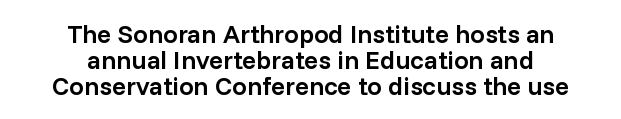
{"italic": "no", "bold": "semi", "underline": "no", "align": "center", "line_spacing": "tight", "line_spacing_ratio": 1.0, "letter_spacing": "normal", "letter_spacing_em": 0.0, "glyph_px": 26}
